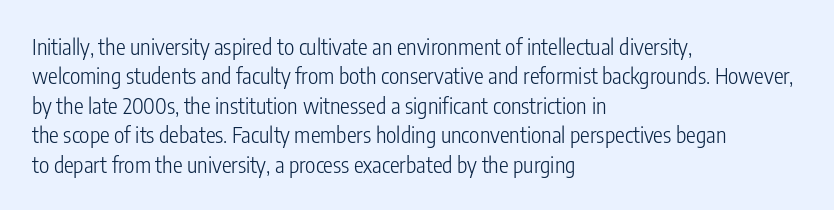
Bare-footed words on every line. Every stem runs plumb, perpendicular to the baseline. The typesetting does not lean heavy: it is not bold. Tracking value appears to be zero — textbook default spacing. The vertical gap from one line to the next is medium.
